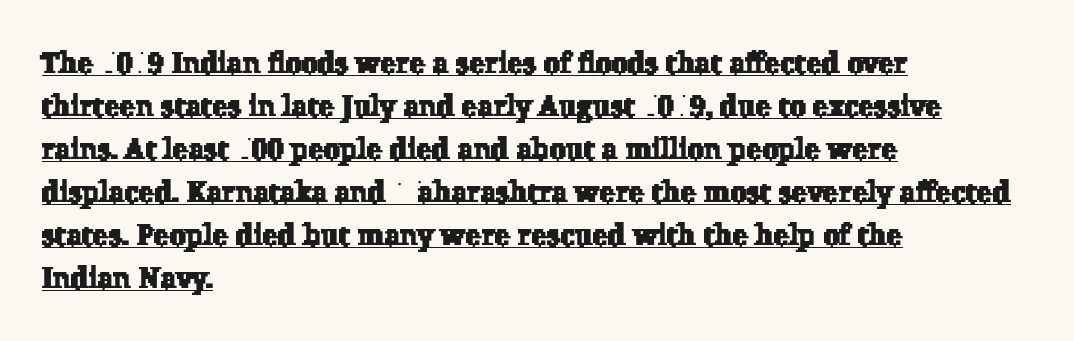
Quick note: underline on. What kind of face is this? One with serifs. A classic flush-left, rag-right setting is used for this passage. Think of a printed novel: that variable character pitch is what you see here.
